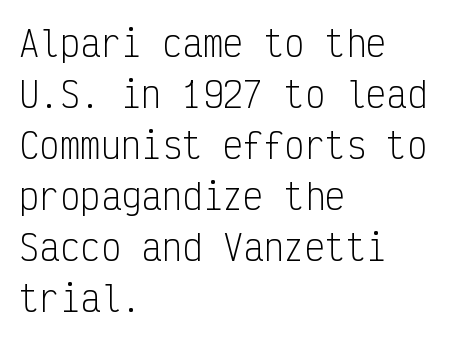
{"serif": "no", "italic": "no", "bold": "no", "weight": "light", "width": "condensed", "stroke_contrast": "low", "x_height": "medium", "monospaced": "yes", "underline": "no", "align": "left", "line_spacing": "normal", "line_spacing_ratio": 1.5, "letter_spacing": "normal", "letter_spacing_em": 0.0, "glyph_px": 34}
